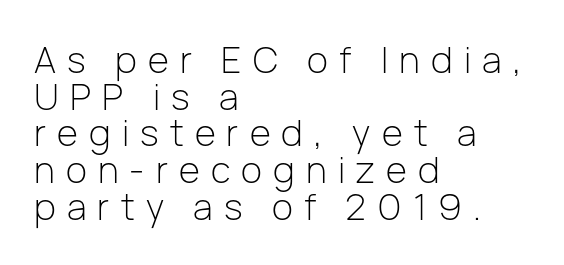
Does the type have serifs? No, each stem ends abruptly. The lines in this sample share a left origin and differ only in where they stop. The block of text is dense from top to bottom, with scant space between rows. This rendering features lettering with no underline. What stands out about the letter spacing? Its width — letters are far apart.
